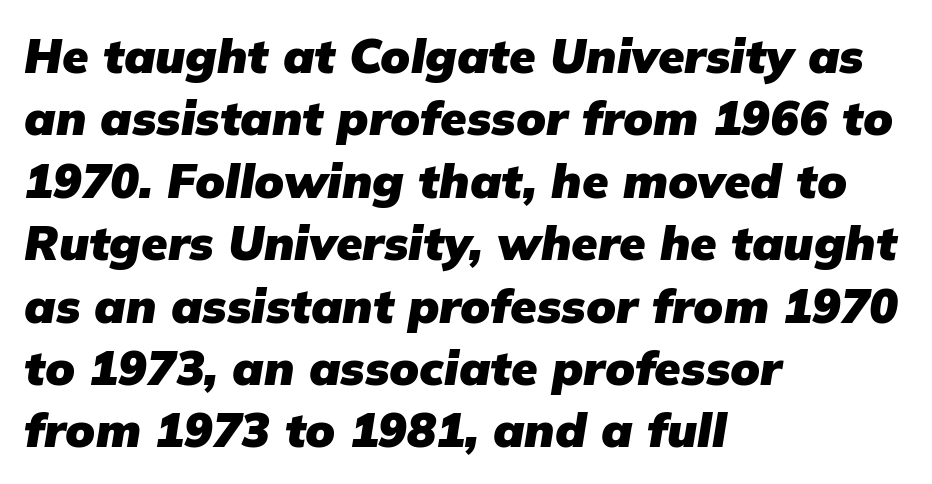
The image shows 48 px heavy type, italic (leaning right); set left-aligned, normal line spacing (1.3x), normal letter spacing, not underlined; low stroke contrast and a medium x-height.
